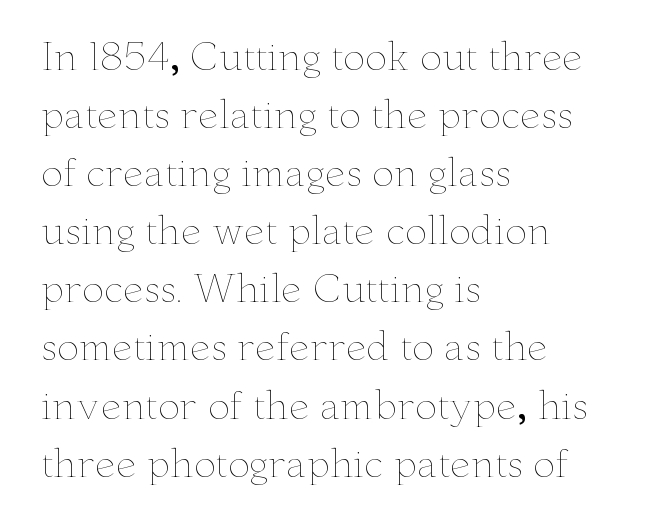
Q: Is the text bold? A: No.
Q: Is the text italic (slanted)? A: No, it is upright.
Q: Is the text underlined? A: No.
Q: How is the paragraph aligned? A: Left-aligned.
Q: Is the spacing between letters normal or unusually wide? A: Normal.
Q: Is the spacing between lines tight, normal or loose? A: Normal.
Q: Width (condensed, normal, or wide)? A: Wide.
Q: Stroke contrast? A: Low.
Q: x-height? A: Small.
Q: Monospaced? A: No.
